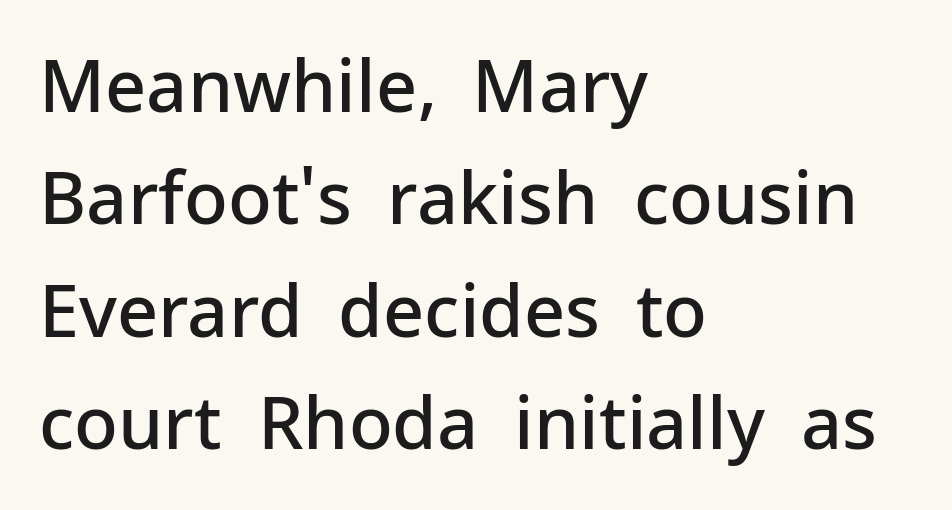
{"serif": "no", "italic": "no", "bold": "semi", "weight": "semibold", "width": "normal", "stroke_contrast": "low", "x_height": "medium", "monospaced": "no", "underline": "no", "align": "left", "line_spacing": "normal", "line_spacing_ratio": 1.56, "letter_spacing": "normal", "letter_spacing_em": 0.0, "glyph_px": 72}
